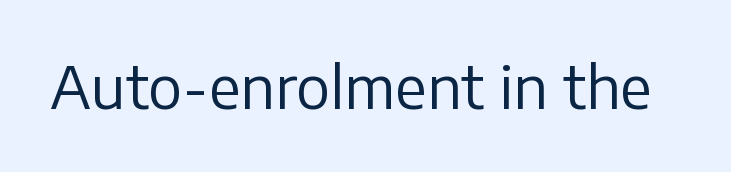
The image shows 57 px regular-weight sans-serif type, upright; set normal letter spacing, not underlined; low stroke contrast and a medium x-height.
